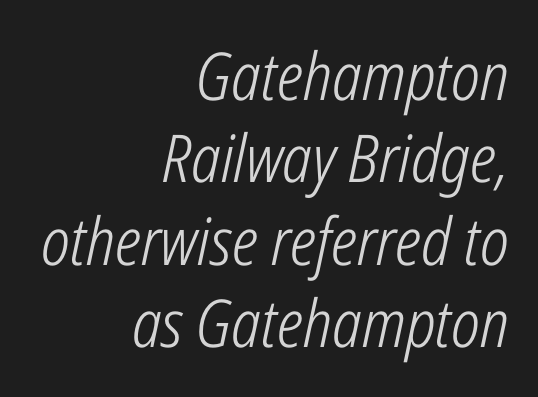
{"italic": "yes", "lean": "right", "slant_degrees": 12, "bold": "no", "weight": "light", "width": "condensed", "stroke_contrast": "low", "x_height": "medium", "monospaced": "no", "underline": "no", "align": "right", "line_spacing": "normal", "line_spacing_ratio": 1.25, "letter_spacing": "normal", "letter_spacing_em": 0.0, "glyph_px": 66}
